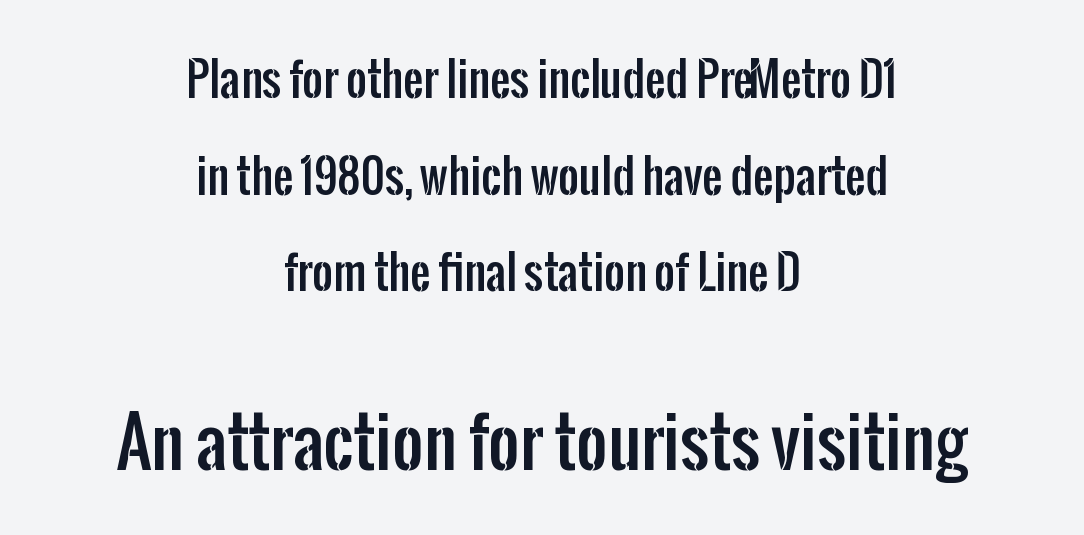
You can tell it's not italic because the verticals are truly vertical. Honestly, there is no underline to notice here at all. The type is set solid horizontally, with unmodified tracking. Notice the wide empty band between every row — that's loose leading.
